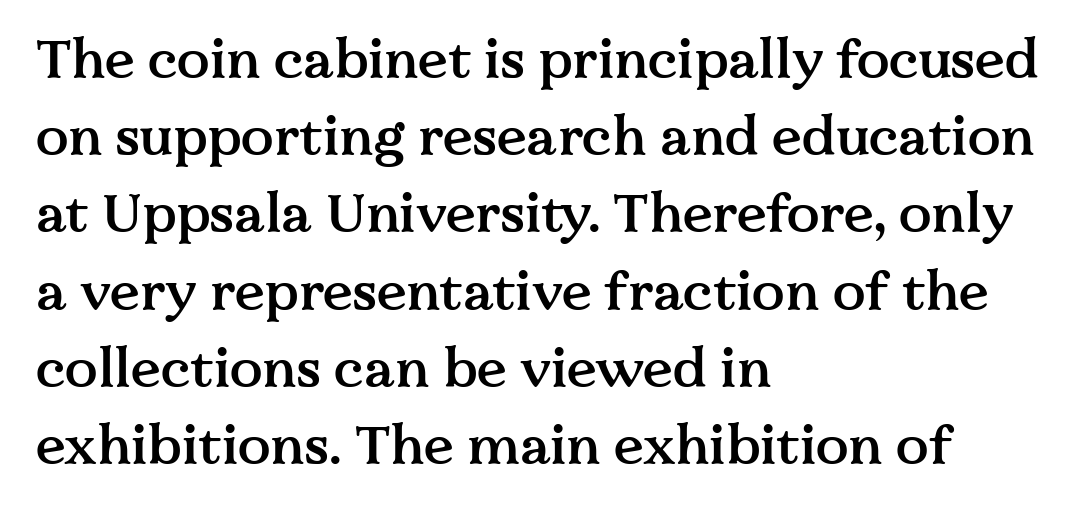
{"serif": "yes", "italic": "no", "bold": "semi", "weight": "semibold", "width": "normal", "stroke_contrast": "medium", "x_height": "medium", "monospaced": "no", "underline": "no", "align": "left", "line_spacing": "normal", "line_spacing_ratio": 1.43, "letter_spacing": "normal", "letter_spacing_em": 0.0, "glyph_px": 54}
